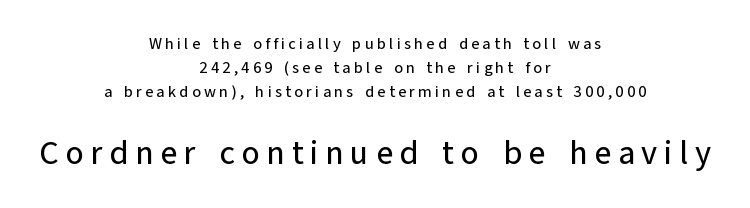
This layout puts the modest block above and the oversized block below. No italicization has been applied; the sample stays upright. Spacing between characters has been opened up far beyond the box default. Descender tails drop into unmarked territory. Layout note: lines centered.
